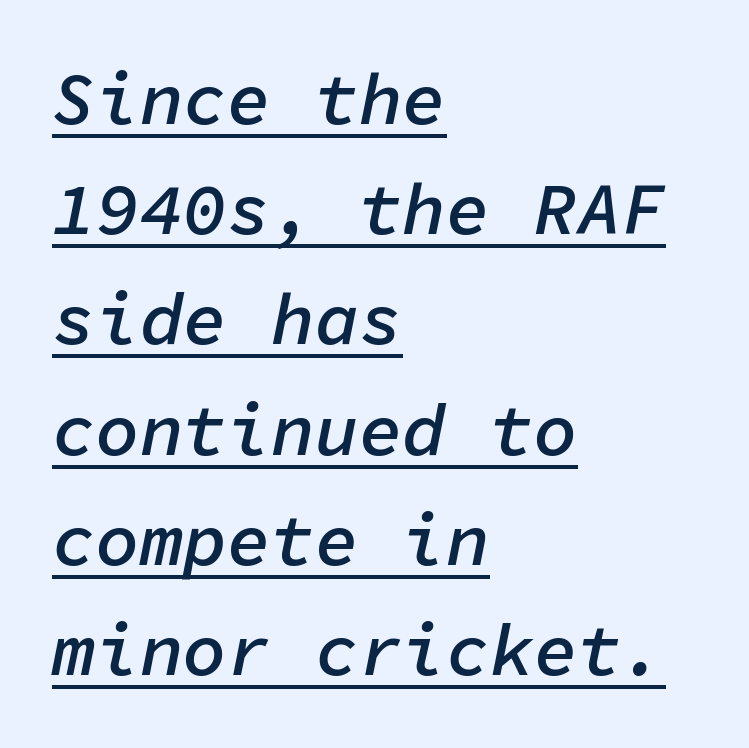
The image shows 73 px semibold type, italic (leaning right), monospaced; set left-aligned, normal line spacing (1.51x), normal letter spacing, underlined; low stroke contrast and a medium x-height.
